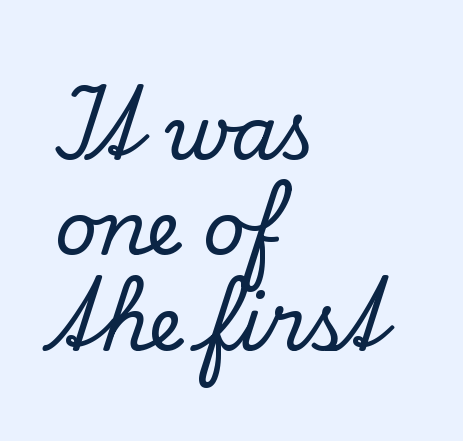
The image shows 74 px serif type; set left-aligned, normal line spacing (1.29x), normal letter spacing, not underlined; low stroke contrast and a small x-height.
